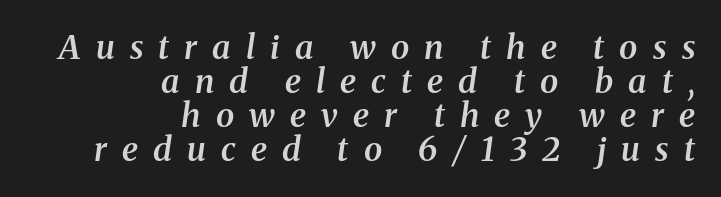
The lines are packed closely together with very little leading. Leftover space on each line is placed entirely before the opening word. The rendering uses natural spacing where letterforms have individual widths. Yep, those are serifs on the letters. Glyph-to-glyph distance is far greater than everyday printed text.
